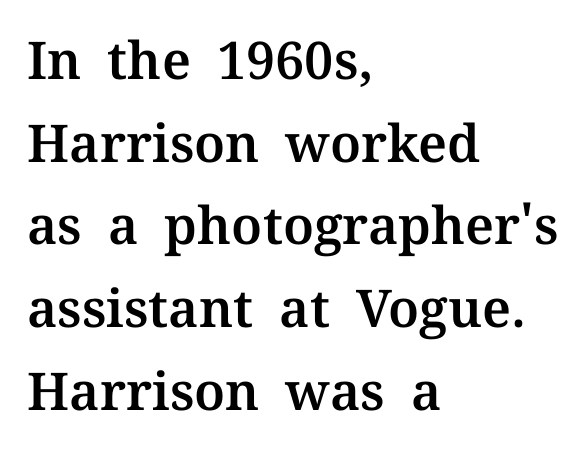
{"serif": "yes", "italic": "no", "width": "normal", "stroke_contrast": "medium", "x_height": "medium", "monospaced": "no", "underline": "no", "align": "left", "line_spacing": "normal", "line_spacing_ratio": 1.59, "letter_spacing": "normal", "letter_spacing_em": 0.0, "glyph_px": 52}
